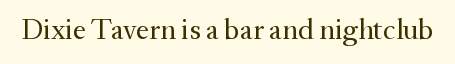
Is the letter spacing exaggerated? No — it looks like the ordinary default. The passage shown is not bold in any degree. Unlike italic type, these characters show no tilt at all. These lines are rendered in a variable-pitch font. Look at the bottom of the vertical strokes: they flare into serifs here. A clean baseline with only descenders dipping below it.
